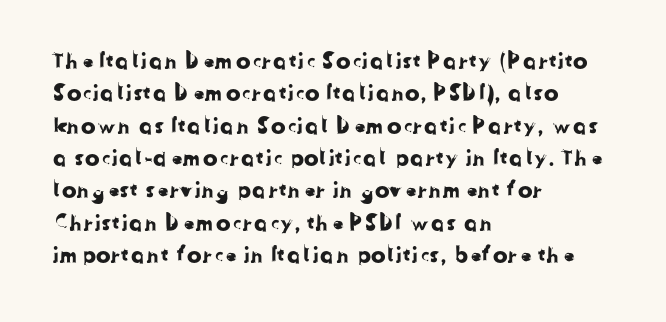
The image shows 22 px text type; set left-aligned, normal line spacing (1.47x), normal letter spacing, not underlined.
